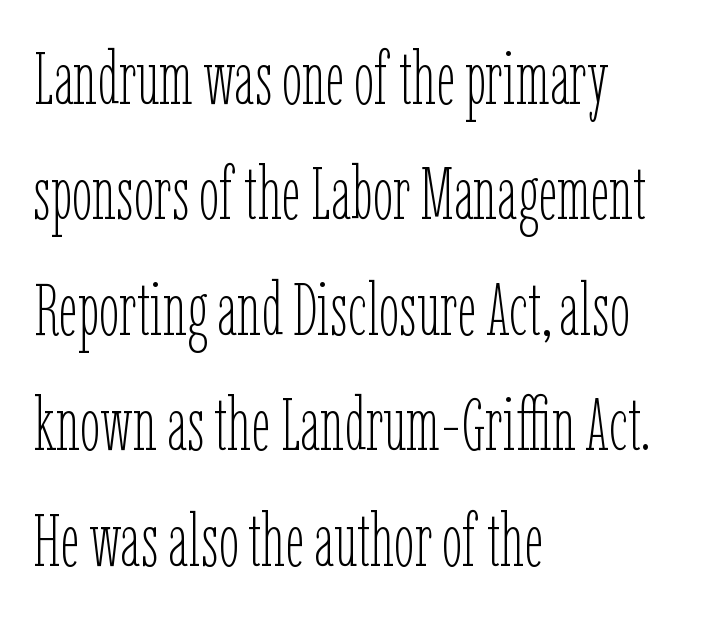
Proportional: the letters do not fall into vertical columns. The designer left line spacing at the default. Designer's note — italics off, roman on. The area under the type is left untouched. Is the type heavy? It reads as light-to-regular instead. How are the letters spaced? Ordinarily, with no added tracking.
